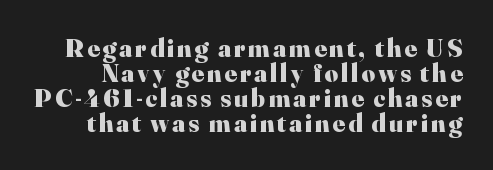
Anything drawn beneath the words? Only blank space. Style check: upright. Weight check: bold — yes, fully. How would I describe the line gaps? Narrow and economical.
